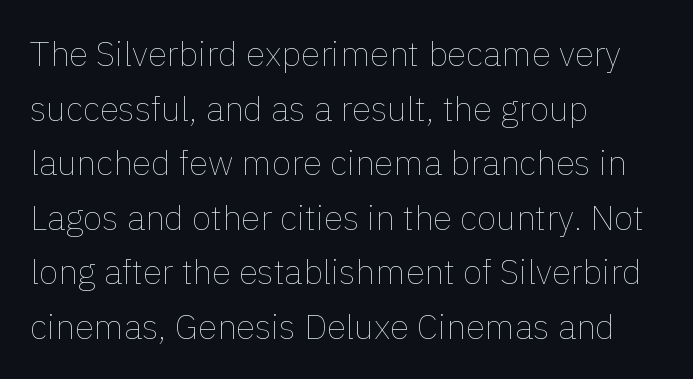
{"italic": "no", "bold": "no", "weight": "thin", "width": "normal", "x_height": "medium", "monospaced": "no", "underline": "no", "align": "left", "line_spacing": "normal", "line_spacing_ratio": 1.56, "letter_spacing": "normal", "letter_spacing_em": 0.0, "glyph_px": 35}
